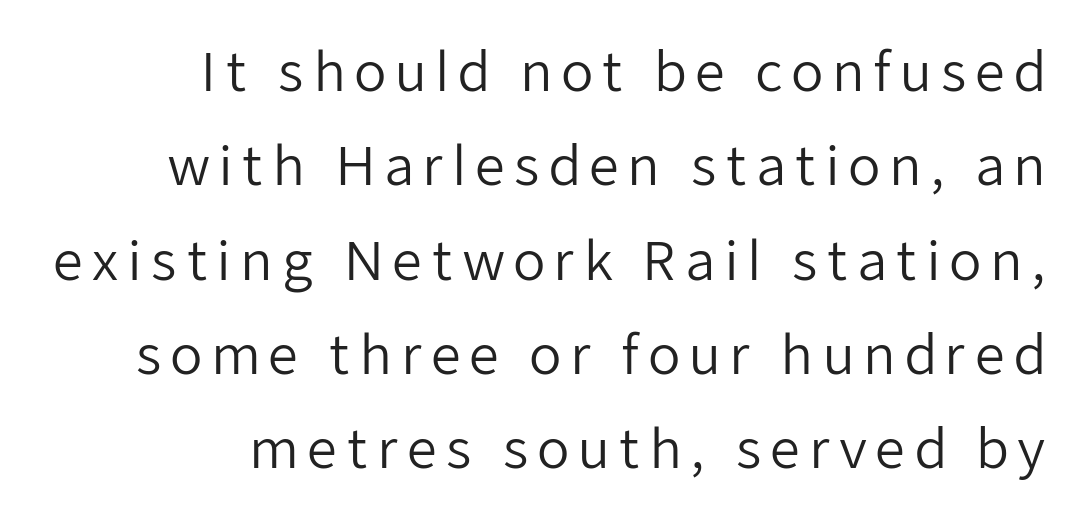
The image shows 53 px regular-weight sans-serif type, upright; set right-aligned, line spacing 1.78x, not underlined; low stroke contrast and a medium x-height.
